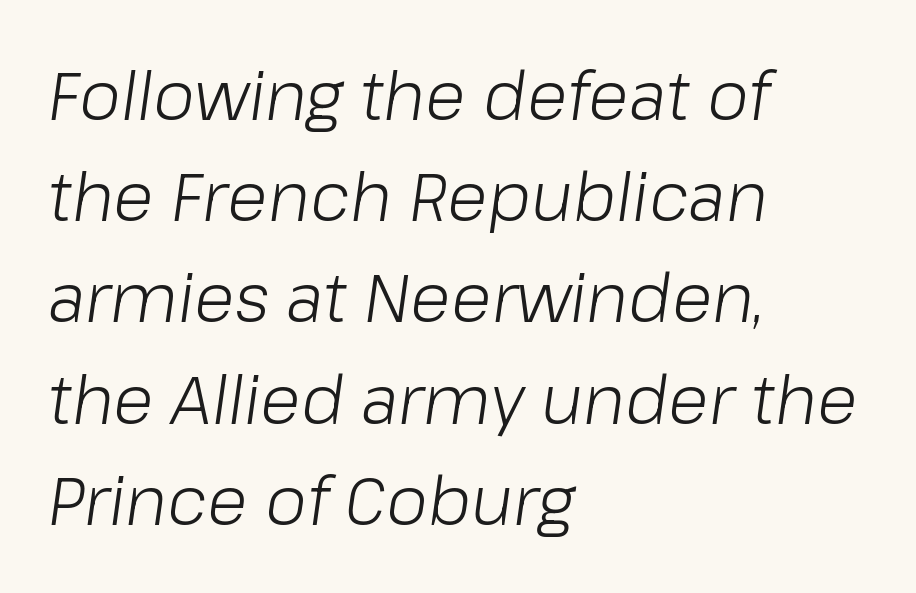
Q: Is the text bold? A: No.
Q: Is the text italic (slanted)? A: Yes, it leans right by about 8 degrees.
Q: Is the text underlined? A: No.
Q: How is the paragraph aligned? A: Left-aligned.
Q: Is the spacing between letters normal or unusually wide? A: Normal.
Q: Is the spacing between lines tight, normal or loose? A: Normal.
Q: Width (condensed, normal, or wide)? A: Normal.
Q: Stroke contrast? A: Low.
Q: x-height? A: Medium.
Q: Monospaced? A: No.
